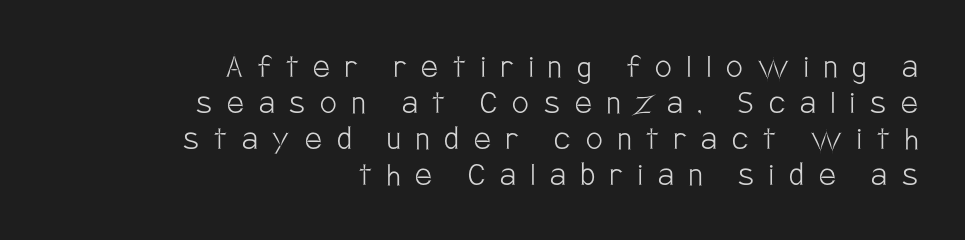
The rendering uses a small line-height, squeezing the rows. The font family rendered here belongs to the sans-serif group. Plain, unruled lines of type. Spacing between characters has been opened up far beyond the box default. Casual observation: everything's shoved over to the right. A typesetter would mark this as roman, not italic.
